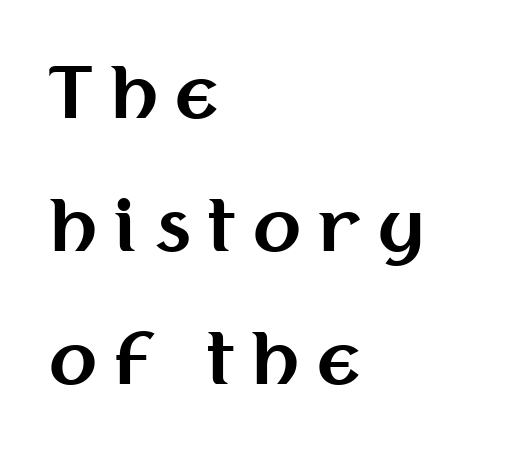
{"serif": "no", "italic": "no", "bold": "yes", "weight": "bold", "width": "normal", "stroke_contrast": "medium", "x_height": "medium", "monospaced": "no", "underline": "no", "align": "left", "line_spacing": "loose", "line_spacing_ratio": 1.9, "letter_spacing": "wide", "letter_spacing_em": 0.25, "glyph_px": 70}
